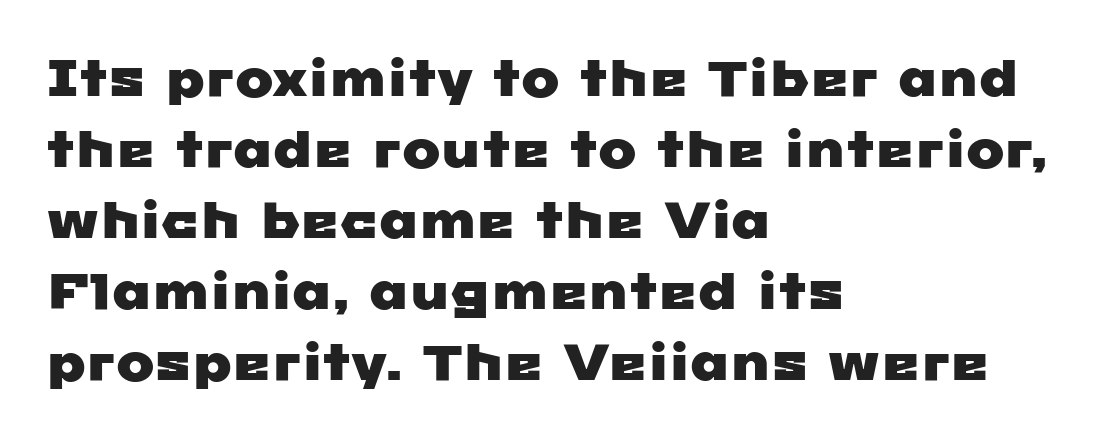
The image shows 51 px wide sans-serif type; set left-aligned, normal line spacing (1.39x), normal letter spacing, not underlined; low stroke contrast and a medium x-height.
